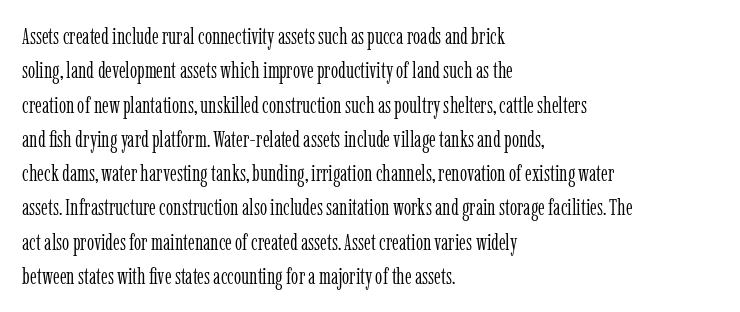
Q: Is the text bold? A: No.
Q: Is the text italic (slanted)? A: No, it is upright.
Q: Is the text underlined? A: No.
Q: How is the paragraph aligned? A: Left-aligned.
Q: Is the spacing between letters normal or unusually wide? A: Normal.
Q: Is the spacing between lines tight, normal or loose? A: Normal.
